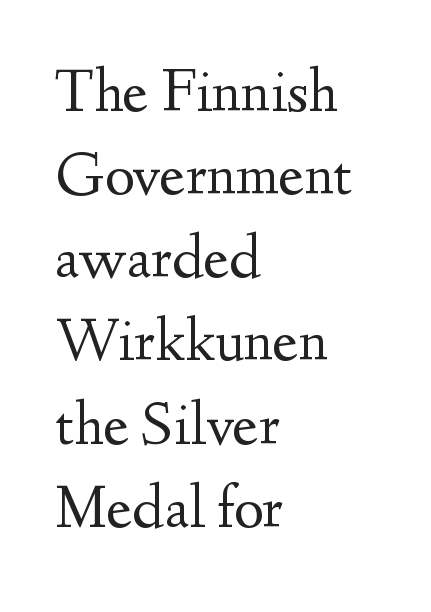
{"serif": "yes", "italic": "no", "bold": "no", "weight": "regular", "width": "normal", "stroke_contrast": "medium", "x_height": "small", "monospaced": "no", "underline": "no", "align": "left", "line_spacing": "normal", "line_spacing_ratio": 1.32, "letter_spacing": "normal", "letter_spacing_em": 0.0, "glyph_px": 63}
